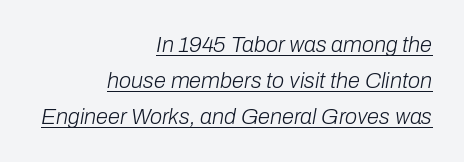
{"italic": "yes", "lean": "right", "slant_degrees": 10, "bold": "no", "underline": "yes", "align": "right", "line_spacing": "normal", "line_spacing_ratio": 1.64, "letter_spacing": "normal", "letter_spacing_em": 0.0, "glyph_px": 22}
